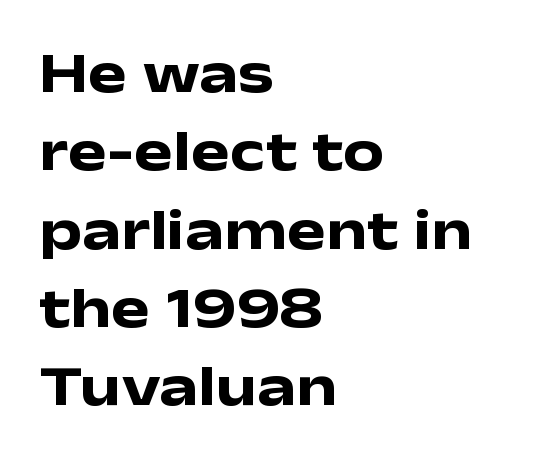
You'd pick this weight for a headline — it's a proper bold. Posture: upright roman. Each letter keeps its own natural width here, so spacing adapts to shape. A student would call this left alignment; a typographer would say flush left, rag right. Regarding leading, the lines here are spaced in the standard way.
